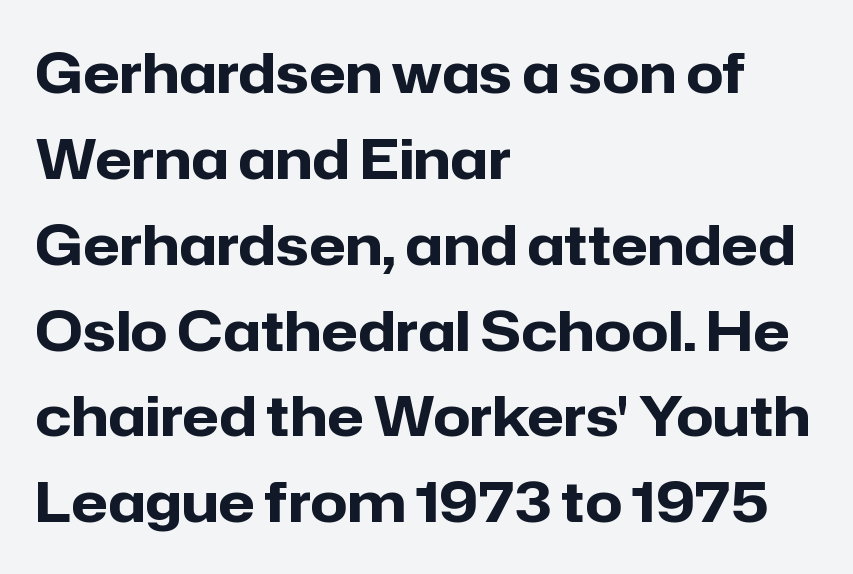
{"serif": "no", "italic": "no", "bold": "yes", "weight": "heavy", "width": "normal", "stroke_contrast": "low", "x_height": "medium", "monospaced": "no", "underline": "no", "align": "left", "line_spacing": "normal", "line_spacing_ratio": 1.59, "letter_spacing": "normal", "letter_spacing_em": 0.0, "glyph_px": 54}
